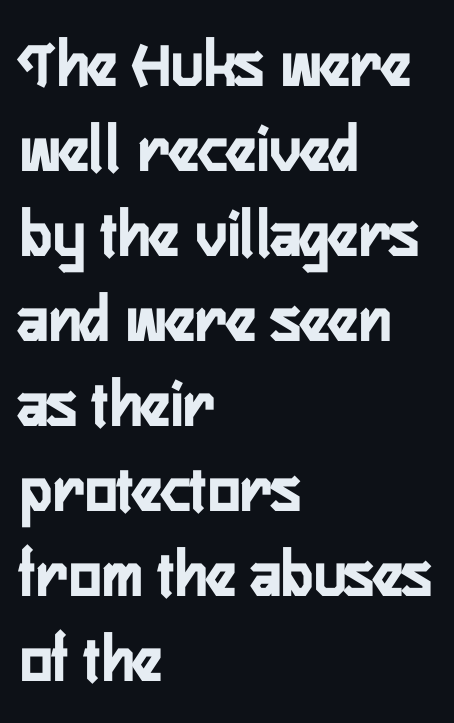
The image shows 68 px semibold, condensed sans-serif type, upright; set left-aligned, normal line spacing (1.25x), normal letter spacing, not underlined; low stroke contrast and a medium x-height.
